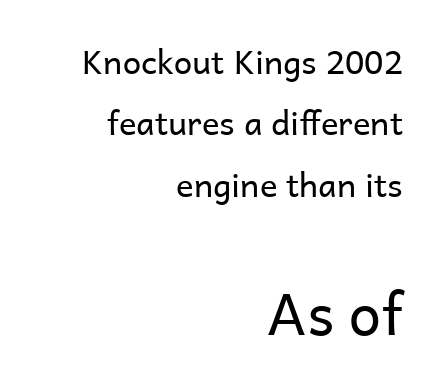
Q: Is the text bold? A: No.
Q: Is the text italic (slanted)? A: No, it is upright.
Q: Is the typeface a serif or a sans-serif typeface? A: Sans-serif.
Q: Is the text underlined? A: No.
Q: How is the paragraph aligned? A: Right-aligned.
Q: Is the spacing between letters normal or unusually wide? A: Normal.
Q: Which block of text is set in a larger size, the first (top) or the second (bottom)? A: The second (bottom) one.
Q: Width (condensed, normal, or wide)? A: Normal.
Q: Stroke contrast? A: Low.
Q: x-height? A: Medium.
Q: Monospaced? A: No.
